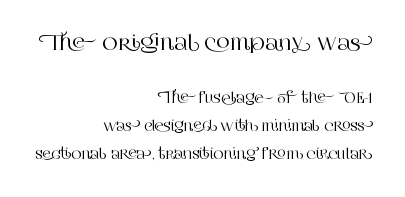
Q: Is the text italic (slanted)? A: No, it is upright.
Q: Is the text underlined? A: No.
Q: How is the paragraph aligned? A: Right-aligned.
Q: Is the spacing between letters normal or unusually wide? A: Normal.
Q: Is the spacing between lines tight, normal or loose? A: Loose.
Q: Which block of text is set in a larger size, the first (top) or the second (bottom)? A: The first (top) one.
